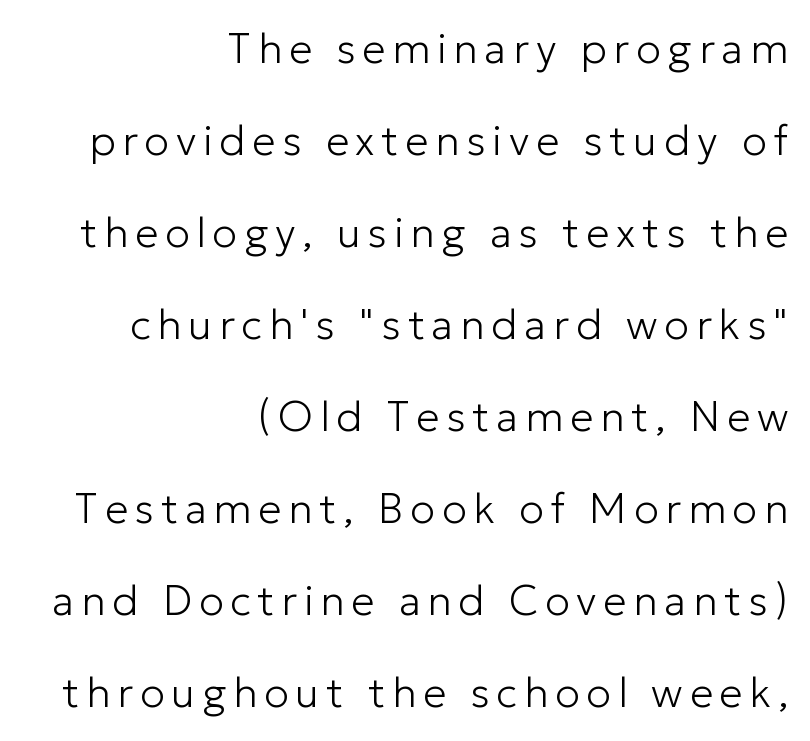
Q: Is the text bold? A: No.
Q: Is the text italic (slanted)? A: No, it is upright.
Q: Is the typeface a serif or a sans-serif typeface? A: Sans-serif.
Q: Is the text underlined? A: No.
Q: How is the paragraph aligned? A: Right-aligned.
Q: Is the spacing between lines tight, normal or loose? A: Loose.
Q: Width (condensed, normal, or wide)? A: Normal.
Q: Stroke contrast? A: Low.
Q: x-height? A: Medium.
Q: Monospaced? A: No.
